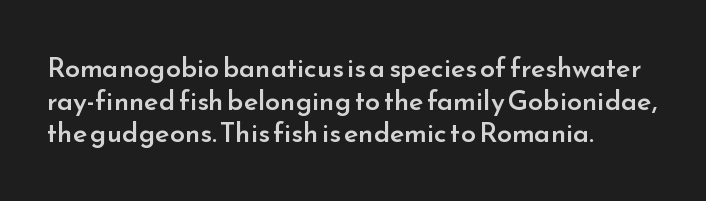
The rendering uses a semibold face; strokes are thickened but not to full bold. Inter-character spacing is left at the font's built-in metrics. Quick note: not italic, upright. Which margin do the lines hug? The left one — the right edge is uneven.
